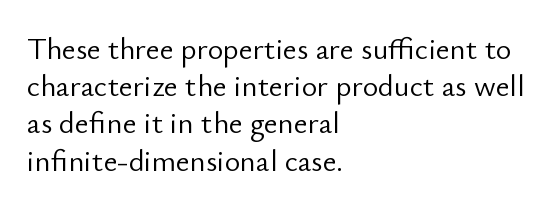
The image shows 30 px light sans-serif type, upright; set left-aligned, line spacing 1.24x, normal letter spacing, not underlined; low stroke contrast and a small x-height.
